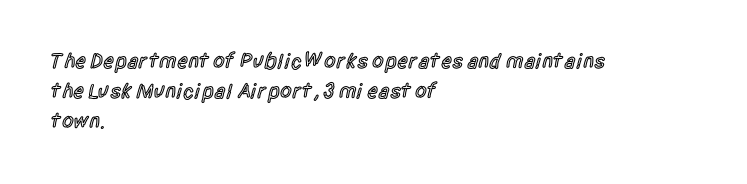
Q: Is the text bold? A: Semi-bold.
Q: Is the text italic (slanted)? A: Yes.
Q: Is the text underlined? A: No.
Q: How is the paragraph aligned? A: Left-aligned.
Q: Is the spacing between letters normal or unusually wide? A: Normal.
Q: Is the spacing between lines tight, normal or loose? A: Normal.
